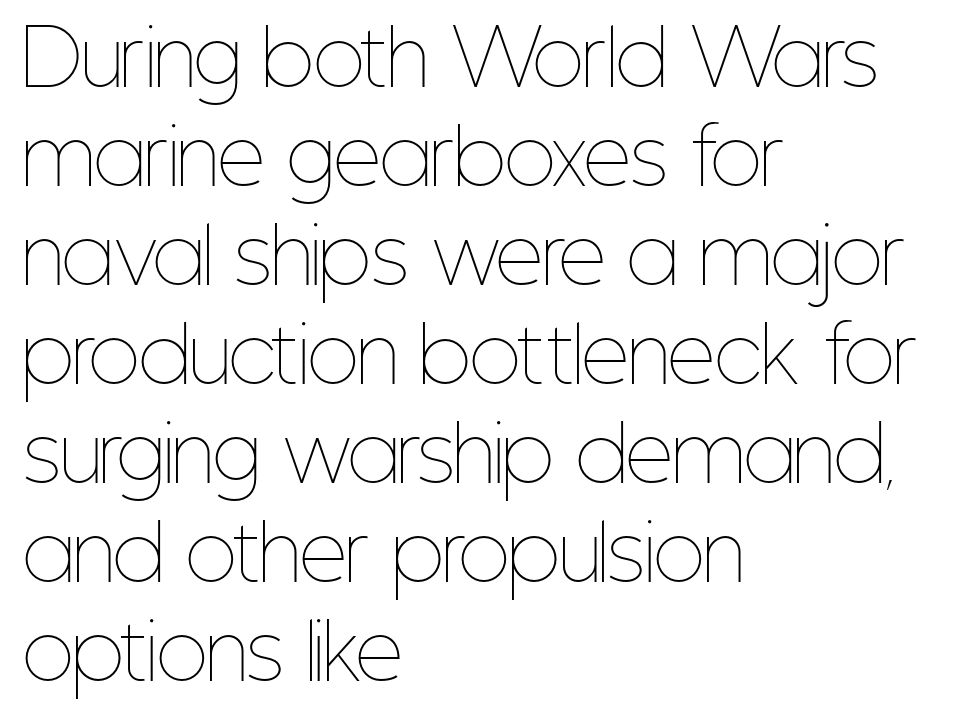
{"italic": "no", "bold": "no", "weight": "thin", "width": "condensed", "stroke_contrast": "low", "x_height": "medium", "monospaced": "no", "underline": "no", "align": "left", "line_spacing": "normal", "line_spacing_ratio": 1.32, "letter_spacing": "normal", "letter_spacing_em": 0.0, "glyph_px": 75}
